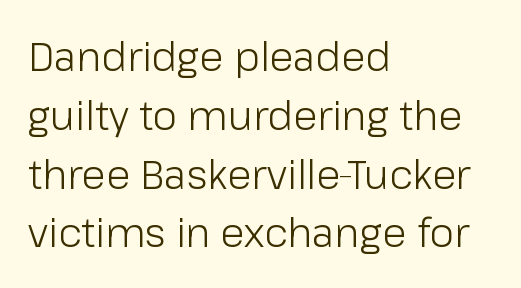
{"serif": "no", "italic": "no", "bold": "no", "weight": "light", "width": "normal", "stroke_contrast": "low", "x_height": "medium", "monospaced": "no", "underline": "no", "align": "left", "line_spacing": "normal", "line_spacing_ratio": 1.47, "letter_spacing": "normal", "letter_spacing_em": 0.0, "glyph_px": 40}
